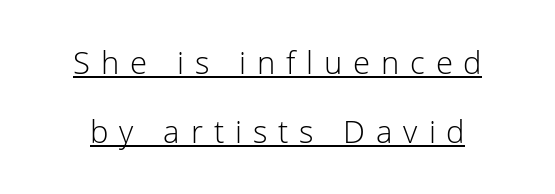
{"serif": "no", "italic": "no", "bold": "no", "weight": "light", "width": "normal", "stroke_contrast": "low", "x_height": "medium", "monospaced": "no", "underline": "yes", "line_spacing": "loose", "line_spacing_ratio": 2.23, "letter_spacing": "wide", "letter_spacing_em": 0.35, "glyph_px": 31}
